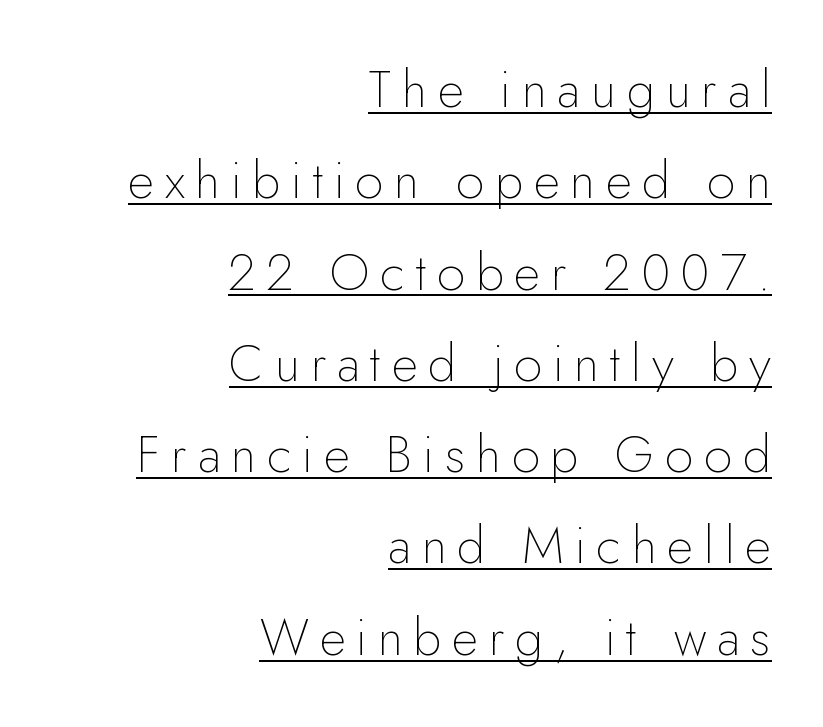
The image shows 51 px thin sans-serif type, upright; set right-aligned, line spacing 1.79x, unusually wide letter spacing (+0.21 em), underlined; low stroke contrast and a small x-height.
